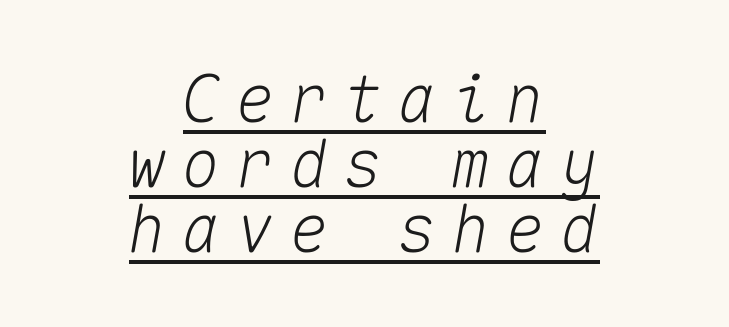
Q: Is the text italic (slanted)? A: Yes, it leans right by about 10 degrees.
Q: Is the text underlined? A: Yes.
Q: How is the paragraph aligned? A: Centered.
Q: Is the spacing between letters normal or unusually wide? A: Unusually wide.
Q: Is the spacing between lines tight, normal or loose? A: Tight.
Q: Width (condensed, normal, or wide)? A: Normal.
Q: Stroke contrast? A: Medium.
Q: x-height? A: Medium.
Q: Monospaced? A: Yes.
